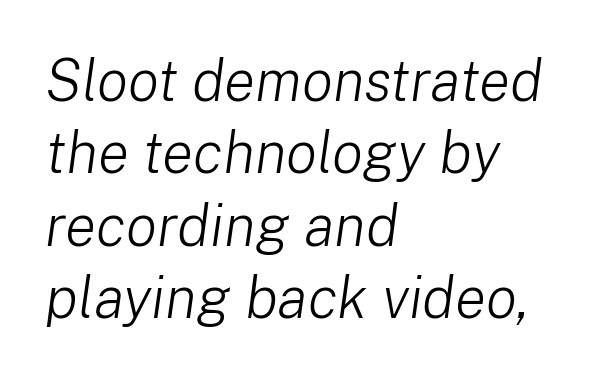
Q: Is the text bold? A: No.
Q: Is the text italic (slanted)? A: Yes, it leans right by about 8 degrees.
Q: Is the text underlined? A: No.
Q: How is the paragraph aligned? A: Left-aligned.
Q: Is the spacing between letters normal or unusually wide? A: Normal.
Q: Is the spacing between lines tight, normal or loose? A: Normal.
Q: Width (condensed, normal, or wide)? A: Normal.
Q: Stroke contrast? A: Low.
Q: x-height? A: Medium.
Q: Monospaced? A: No.
